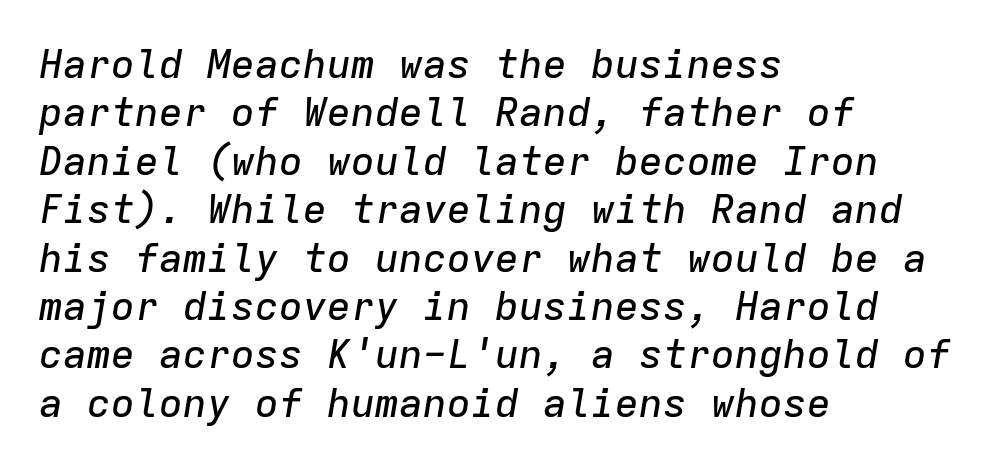
Q: Is the text italic (slanted)? A: Yes, it leans right by about 9 degrees.
Q: Is the text underlined? A: No.
Q: How is the paragraph aligned? A: Left-aligned.
Q: Is the spacing between letters normal or unusually wide? A: Normal.
Q: Width (condensed, normal, or wide)? A: Normal.
Q: Stroke contrast? A: Low.
Q: x-height? A: Medium.
Q: Monospaced? A: Yes.
